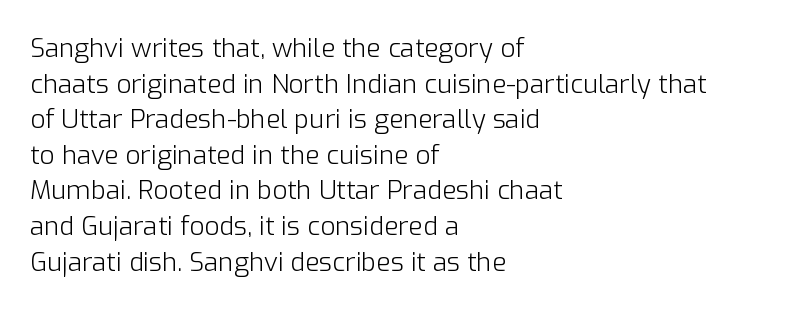
Q: Is the text bold? A: No.
Q: Is the text italic (slanted)? A: No, it is upright.
Q: Is the text underlined? A: No.
Q: How is the paragraph aligned? A: Left-aligned.
Q: Is the spacing between letters normal or unusually wide? A: Normal.
Q: Is the spacing between lines tight, normal or loose? A: Normal.
